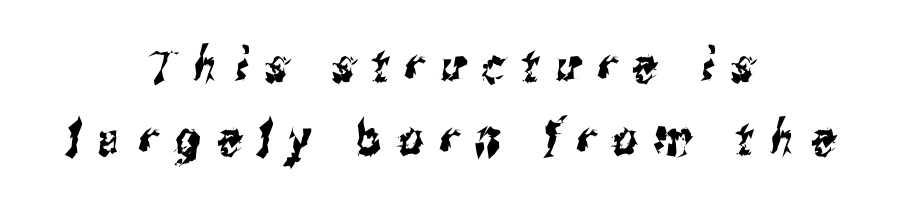
Q: Is the typeface a serif or a sans-serif typeface? A: Sans-serif.
Q: Is the text underlined? A: No.
Q: How is the paragraph aligned? A: Centered.
Q: Is the spacing between letters normal or unusually wide? A: Unusually wide.
Q: Is the spacing between lines tight, normal or loose? A: Normal.
Q: Width (condensed, normal, or wide)? A: Condensed.
Q: Stroke contrast? A: Medium.
Q: x-height? A: Medium.
Q: Monospaced? A: No.
